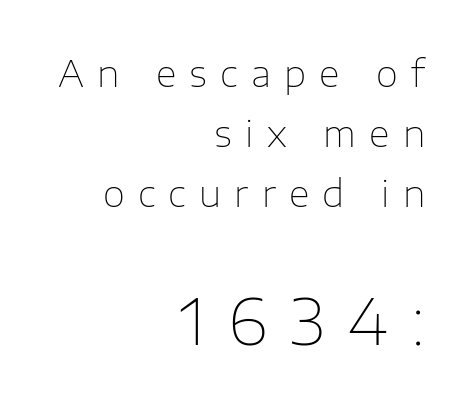
The image shows 63 px thin sans-serif type, upright; set right-aligned, normal line spacing (1.67x), unusually wide letter spacing (+0.37 em), not underlined; the second (bottom) block is 1.75x larger; low stroke contrast and a medium x-height.
